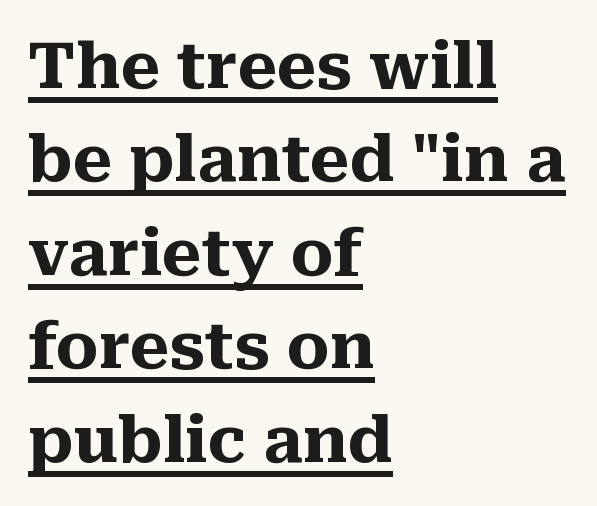
Q: Is the text bold? A: Yes.
Q: Is the text italic (slanted)? A: No, it is upright.
Q: Is the typeface a serif or a sans-serif typeface? A: Serif.
Q: Is the text underlined? A: Yes.
Q: How is the paragraph aligned? A: Left-aligned.
Q: Is the spacing between letters normal or unusually wide? A: Normal.
Q: Is the spacing between lines tight, normal or loose? A: Normal.
Q: Width (condensed, normal, or wide)? A: Normal.
Q: Stroke contrast? A: Medium.
Q: x-height? A: Medium.
Q: Monospaced? A: No.
